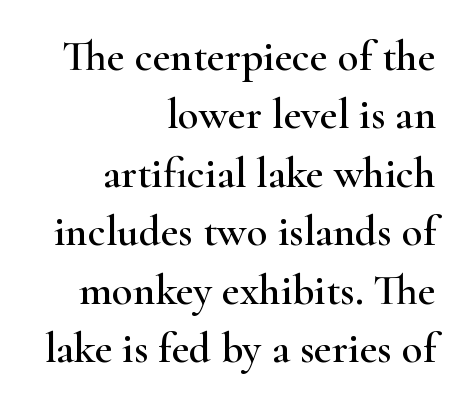
{"serif": "yes", "italic": "no", "width": "wide", "stroke_contrast": "high", "x_height": "small", "monospaced": "no", "underline": "no", "align": "right", "line_spacing": "normal", "line_spacing_ratio": 1.36, "letter_spacing": "normal", "letter_spacing_em": 0.0, "glyph_px": 43}
